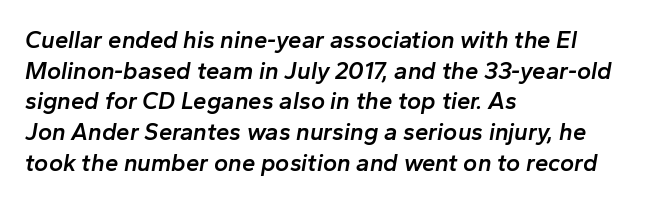
{"italic": "yes", "lean": "right", "slant_degrees": 10, "bold": "semi", "underline": "no", "align": "left", "line_spacing": "normal", "line_spacing_ratio": 1.28, "letter_spacing": "normal", "letter_spacing_em": 0.0, "glyph_px": 24}
